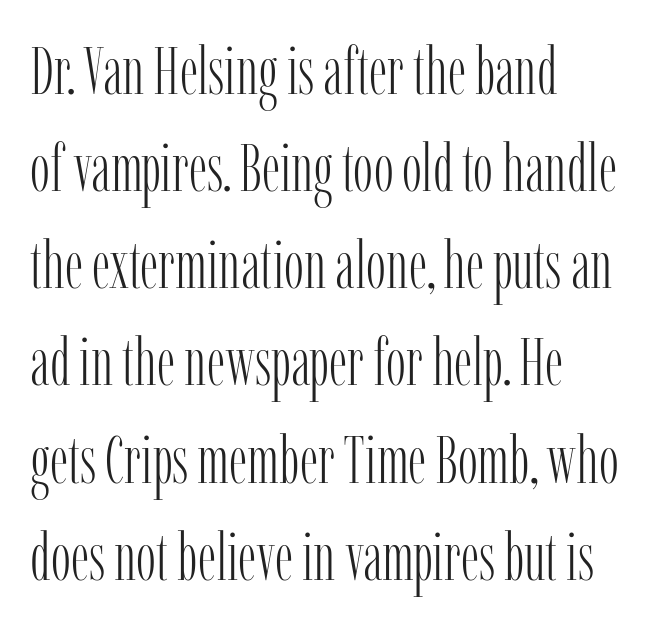
The space between consecutive lines is moderate. Nobody touched the tracking dial on this one. Observe the serifs anchoring each vertical stroke in this sample. A bare baseline throughout the passage. This rendering uses left alignment, leaving the right contour irregular. Spacing verdict: proportional, widths tailored to each character.
